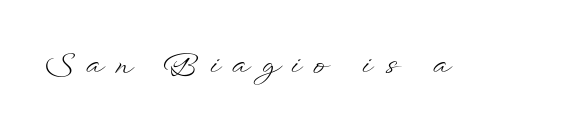
{"bold": "no", "weight": "light", "width": "wide", "stroke_contrast": "low", "x_height": "small", "monospaced": "no", "underline": "no", "letter_spacing": "wide", "letter_spacing_em": 0.45, "glyph_px": 29}
